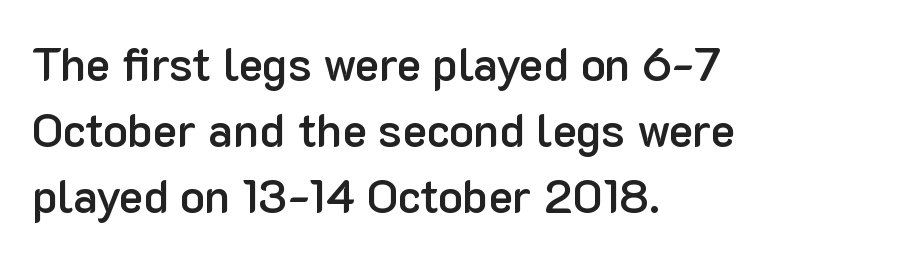
{"serif": "no", "italic": "no", "bold": "semi", "weight": "semibold", "width": "normal", "stroke_contrast": "low", "x_height": "medium", "monospaced": "no", "underline": "no", "align": "left", "line_spacing": "normal", "line_spacing_ratio": 1.44, "letter_spacing": "normal", "letter_spacing_em": 0.0, "glyph_px": 46}
